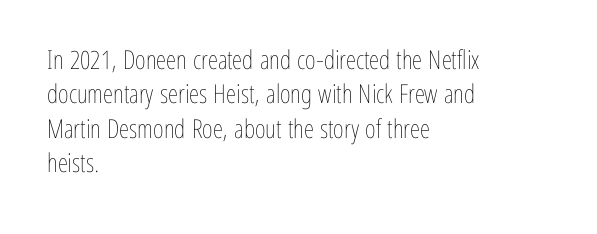
The image shows 26 px text type, upright; set left-aligned, normal line spacing (1.32x), normal letter spacing, not underlined.
